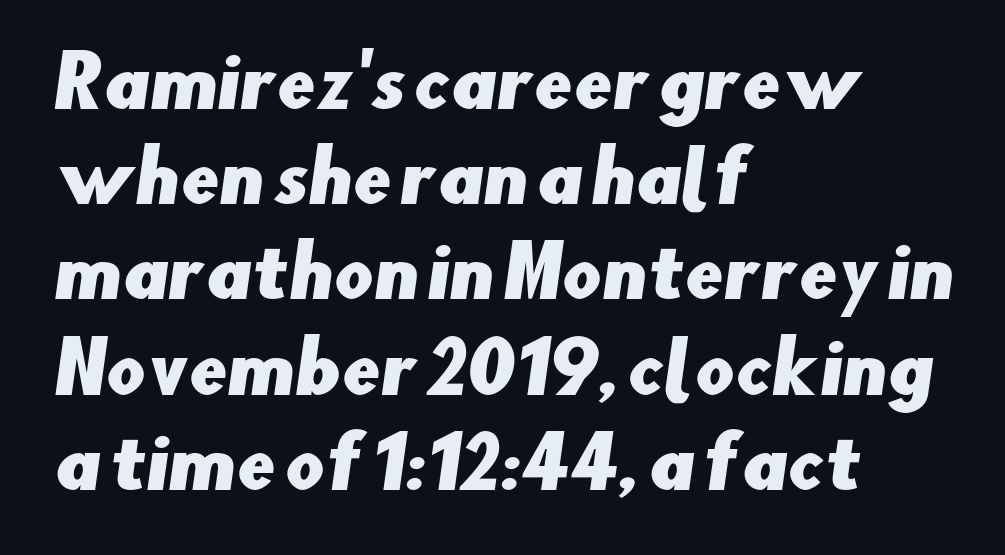
Q: Is the typeface a serif or a sans-serif typeface? A: Sans-serif.
Q: Is the text underlined? A: No.
Q: How is the paragraph aligned? A: Left-aligned.
Q: Is the spacing between letters normal or unusually wide? A: Normal.
Q: Is the spacing between lines tight, normal or loose? A: Normal.
Q: Width (condensed, normal, or wide)? A: Normal.
Q: Stroke contrast? A: Low.
Q: x-height? A: Small.
Q: Monospaced? A: No.
